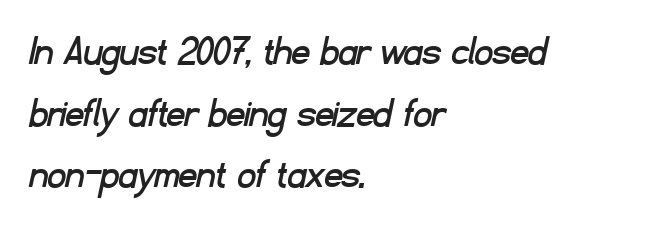
The image shows 44 px sans-serif type; set left-aligned, normal line spacing (1.4x), normal letter spacing, not underlined; low stroke contrast and a small x-height.
